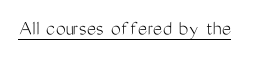
The image shows 22 px text type, upright; set normal letter spacing, underlined.
